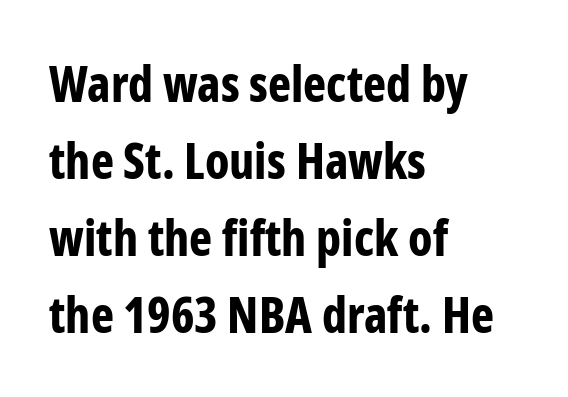
Q: Is the text bold? A: Yes.
Q: Is the text italic (slanted)? A: No, it is upright.
Q: Is the typeface a serif or a sans-serif typeface? A: Sans-serif.
Q: Is the text underlined? A: No.
Q: How is the paragraph aligned? A: Left-aligned.
Q: Is the spacing between letters normal or unusually wide? A: Normal.
Q: Is the spacing between lines tight, normal or loose? A: Normal.
Q: Width (condensed, normal, or wide)? A: Condensed.
Q: Stroke contrast? A: Low.
Q: x-height? A: Medium.
Q: Monospaced? A: No.
